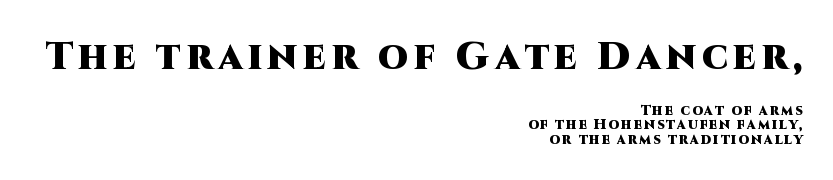
{"serif": "no", "italic": "no", "bold": "yes", "weight": "heavy", "width": "normal", "stroke_contrast": "high", "x_height": "large", "monospaced": "no", "underline": "no", "align": "right", "line_spacing": "tight", "line_spacing_ratio": 1.02, "larger_block": "first", "size_ratio": 2.79, "glyph_px": 39}
